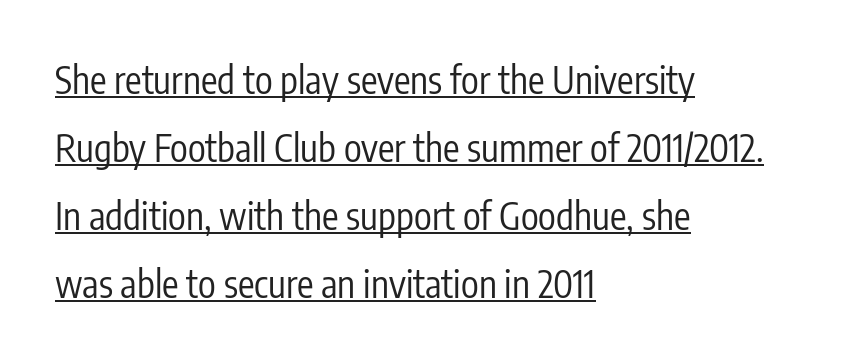
Honestly, the letter spacing is just normal — you wouldn't notice it. This rendering features underlined lettering. This is roman type, the default non-slanted kind. Horizontal alignment here is leftward, the default for most running prose. No feet cap the strokes, marking this as sans-serif type.
